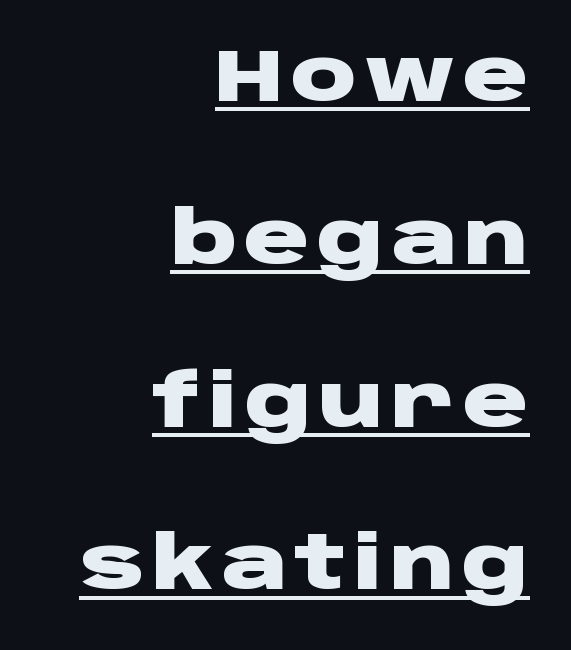
Q: Is the text bold? A: Yes.
Q: Is the text italic (slanted)? A: No, it is upright.
Q: Is the typeface a serif or a sans-serif typeface? A: Sans-serif.
Q: Is the text underlined? A: Yes.
Q: How is the paragraph aligned? A: Right-aligned.
Q: Is the spacing between lines tight, normal or loose? A: Loose.
Q: Width (condensed, normal, or wide)? A: Wide.
Q: Stroke contrast? A: Low.
Q: x-height? A: Large.
Q: Monospaced? A: No.
